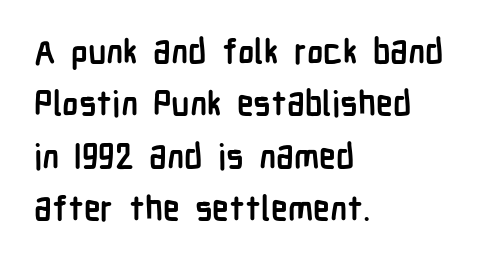
Every stem runs plumb, perpendicular to the baseline. Heft: maximum for text — a bold. Check where the strokes stop: nothing finishes them off — pure sans. Rows of type keep a routine distance in the vertical direction.
